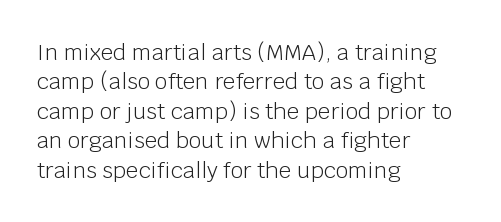
Bare-footed words on every line. Every stem runs plumb, perpendicular to the baseline. The typesetting does not lean heavy: it is not bold. Tracking value appears to be zero — textbook default spacing. The vertical gap from one line to the next is medium.
